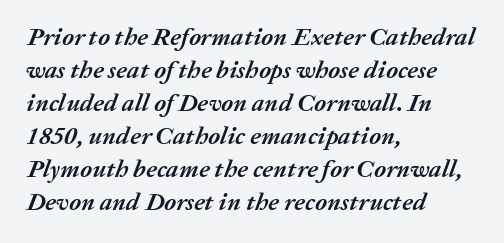
Emphasis by weight is at full strength: bold. Compared with a centered layout, this one pins lines to the left instead. A typesetter would mark this as italic. Check under the words: just untouched page. The block of text has a typical density, with ordinary space between rows.
